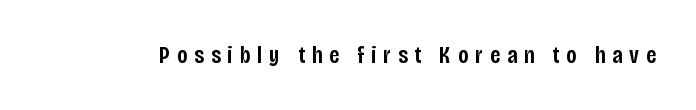
Q: Is the text bold? A: Semi-bold.
Q: Is the text italic (slanted)? A: No, it is upright.
Q: Is the text underlined? A: No.
Q: Is the spacing between letters normal or unusually wide? A: Unusually wide.
